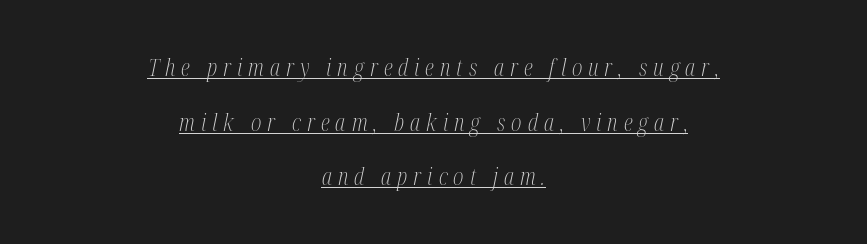
Q: Is the text bold? A: No.
Q: Is the text italic (slanted)? A: Yes, it leans right by about 12 degrees.
Q: Is the text underlined? A: Yes.
Q: How is the paragraph aligned? A: Centered.
Q: Is the spacing between letters normal or unusually wide? A: Unusually wide.
Q: Is the spacing between lines tight, normal or loose? A: Loose.
